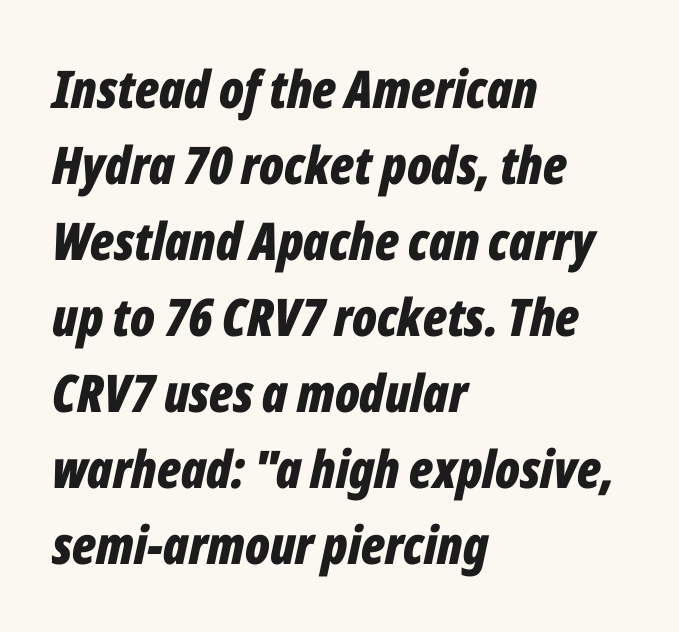
Notice how the passage keeps a crisp vertical edge on the left only. The lines sit at an ordinary, default distance from one another. An italicized treatment has been applied to the whole sample. Descender tails drop into unmarked territory. Varying glyph widths throughout — classic text-font behaviour. The typesetting leans heavy: a genuine bold.
